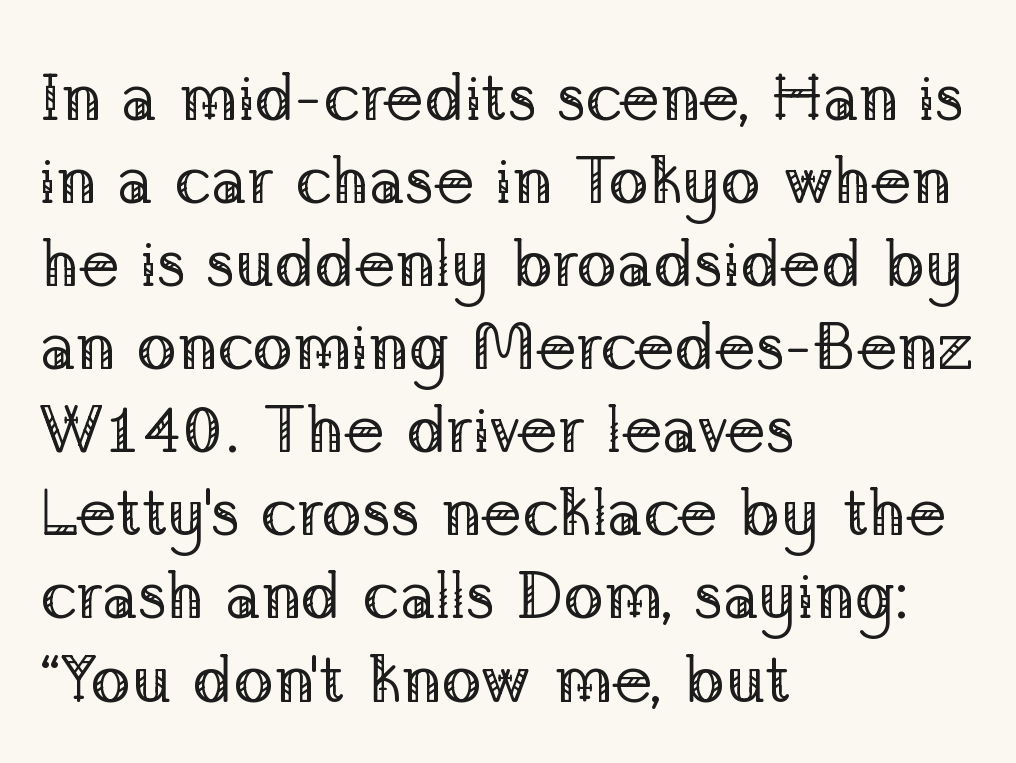
Q: Is the text bold? A: No.
Q: Is the text italic (slanted)? A: No, it is upright.
Q: Is the typeface a serif or a sans-serif typeface? A: Serif.
Q: Is the text underlined? A: No.
Q: How is the paragraph aligned? A: Left-aligned.
Q: Is the spacing between letters normal or unusually wide? A: Normal.
Q: Width (condensed, normal, or wide)? A: Normal.
Q: Stroke contrast? A: Low.
Q: x-height? A: Medium.
Q: Monospaced? A: No.
